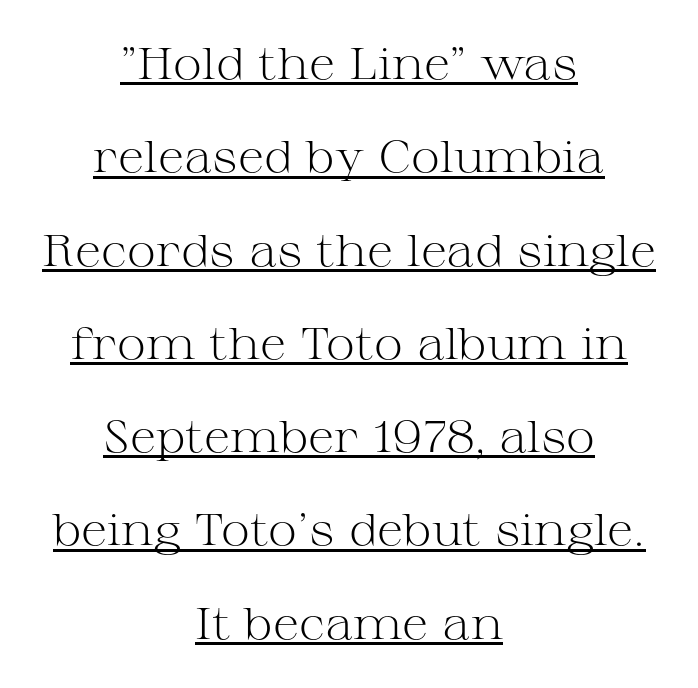
Q: Is the text bold? A: No.
Q: Is the text italic (slanted)? A: No, it is upright.
Q: Is the typeface a serif or a sans-serif typeface? A: Serif.
Q: Is the text underlined? A: Yes.
Q: How is the paragraph aligned? A: Centered.
Q: Is the spacing between letters normal or unusually wide? A: Normal.
Q: Is the spacing between lines tight, normal or loose? A: Loose.
Q: Width (condensed, normal, or wide)? A: Wide.
Q: Stroke contrast? A: Medium.
Q: x-height? A: Medium.
Q: Monospaced? A: No.
